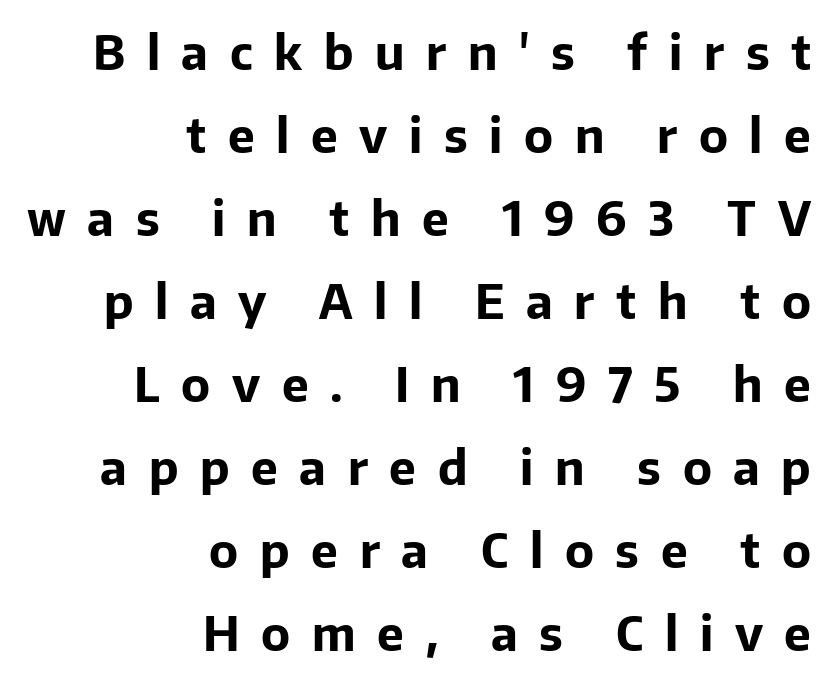
Q: Is the text bold? A: Yes.
Q: Is the text italic (slanted)? A: No, it is upright.
Q: Is the typeface a serif or a sans-serif typeface? A: Sans-serif.
Q: Is the text underlined? A: No.
Q: How is the paragraph aligned? A: Right-aligned.
Q: Is the spacing between letters normal or unusually wide? A: Unusually wide.
Q: Width (condensed, normal, or wide)? A: Normal.
Q: Stroke contrast? A: Low.
Q: x-height? A: Medium.
Q: Monospaced? A: No.
